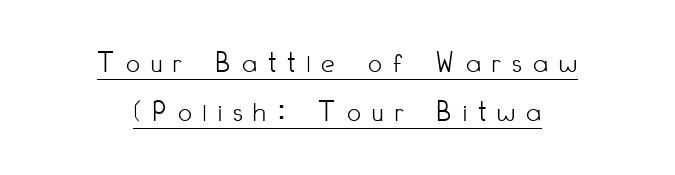
What decoration does the sample have? An underline. A typesetter would call this proportional, since set widths differ per character. Vertical stems look standard width or narrower in stroke. A normal amount of white space separates one row of letters from the next. The line texture is sparse and dotted thanks to wide tracking. Stroke terminals: plain, sans-serif.
